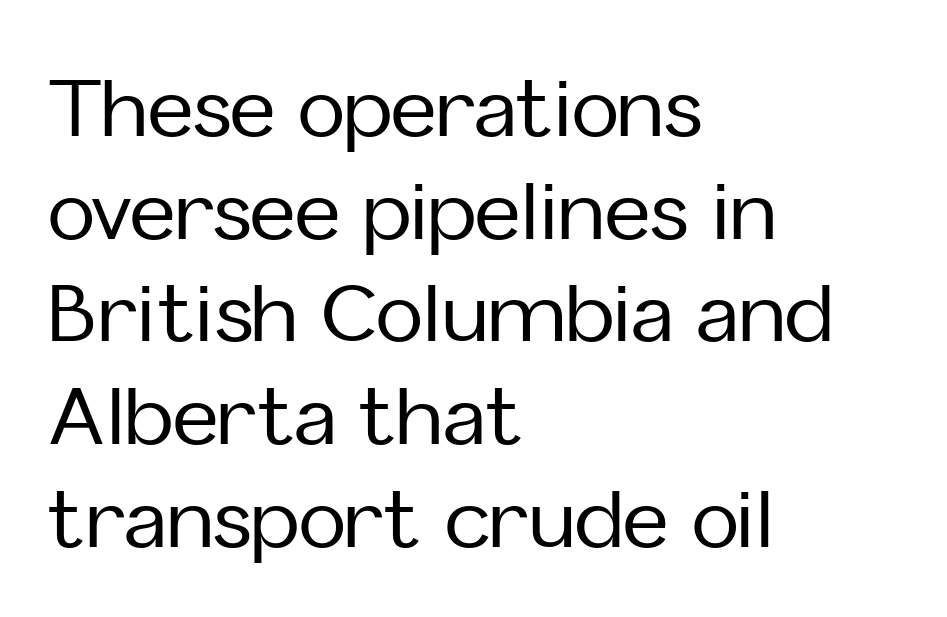
A typesetter would call this zero additional tracking. Font category for this specimen: sans-serif. A classic flush-left, rag-right setting is used for this passage. Anything drawn beneath the words? Only blank space. Character widths vary here, with narrow letters taking less room than wide ones.
